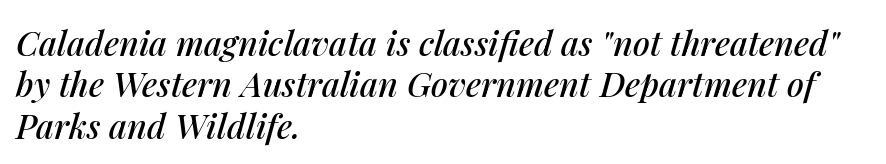
The image shows 34 px text type, italic (leaning right); set left-aligned, line spacing 1.22x, normal letter spacing, not underlined; medium stroke contrast and a medium x-height.
